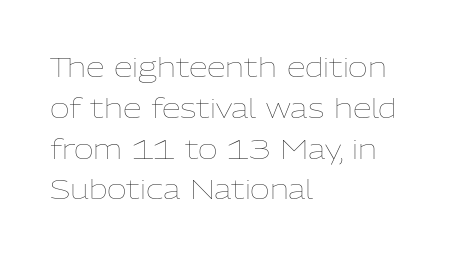
The image shows 27 px text type, upright; set left-aligned, normal line spacing (1.51x), normal letter spacing, not underlined.
